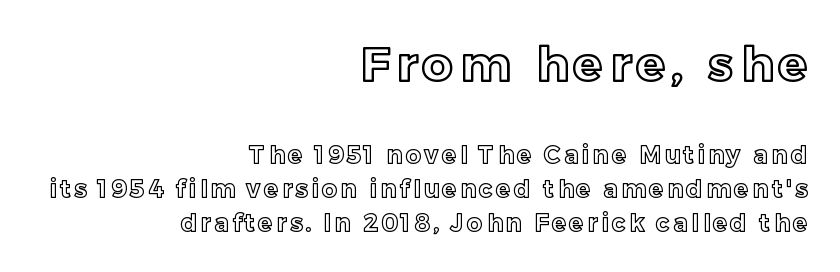
Larger block? The one above; the one below is distinctly smaller. These lines are rendered in a variable-pitch font. These lines sit exactly where default settings would place them. Style check: upright. The typesetter chose a ragged-left arrangement here.
